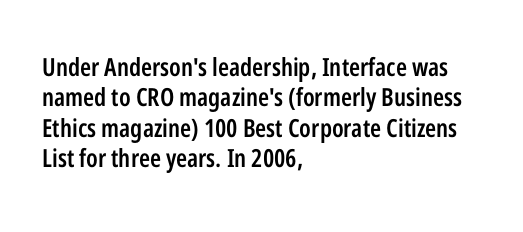
This is moderately heavy type, rendered in semibold. The lines are quadded left. The words here are not underlined. Look at the tracking — it's just the regular setting, nothing added. No italicization has been applied; the sample stays upright.
